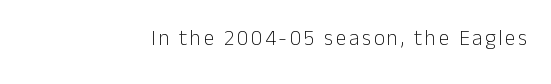
Rule under the text: the space is simply empty. The characters are drawn with everyday or finer stroke widths. Line endings align vertically; line beginnings do not. A typesetter would mark this as roman, not italic.
